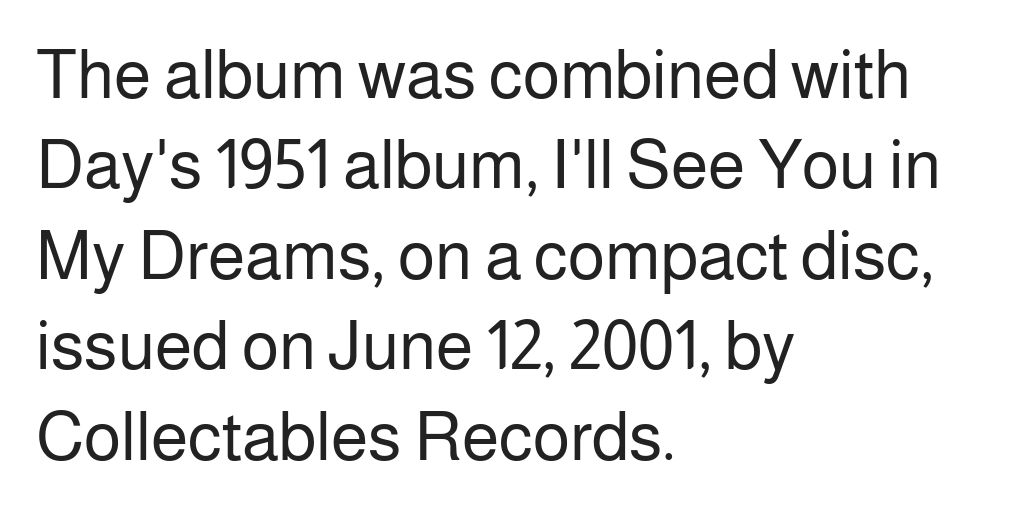
The face used here is proportionally spaced, like ordinary book or web type. Default kerning and tracking; the words read as compact shapes. Where is the straight margin? On the left. Notice how descenders clear the ascenders below comfortably — that's standard leading. The lettering holds an erect, upright posture throughout. Rule under the text: the space is simply empty.
